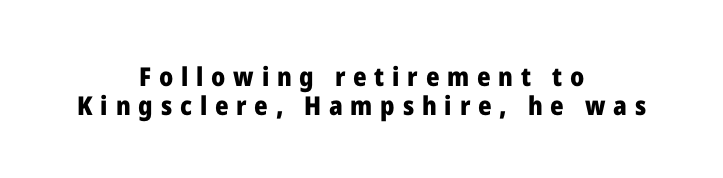
This sample uses expanded letter spacing, leaving extra air between glyphs. Emphasis by weight is at full strength: bold. Typeset on center — no edge is straight. The lettering stays uniformly vertical, giving the passage a roman look.
